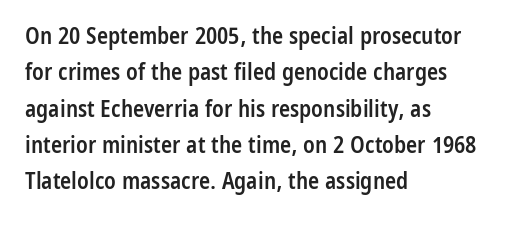
{"italic": "no", "bold": "semi", "underline": "no", "align": "left", "line_spacing": "normal", "line_spacing_ratio": 1.58, "letter_spacing": "normal", "letter_spacing_em": 0.0, "glyph_px": 23}
